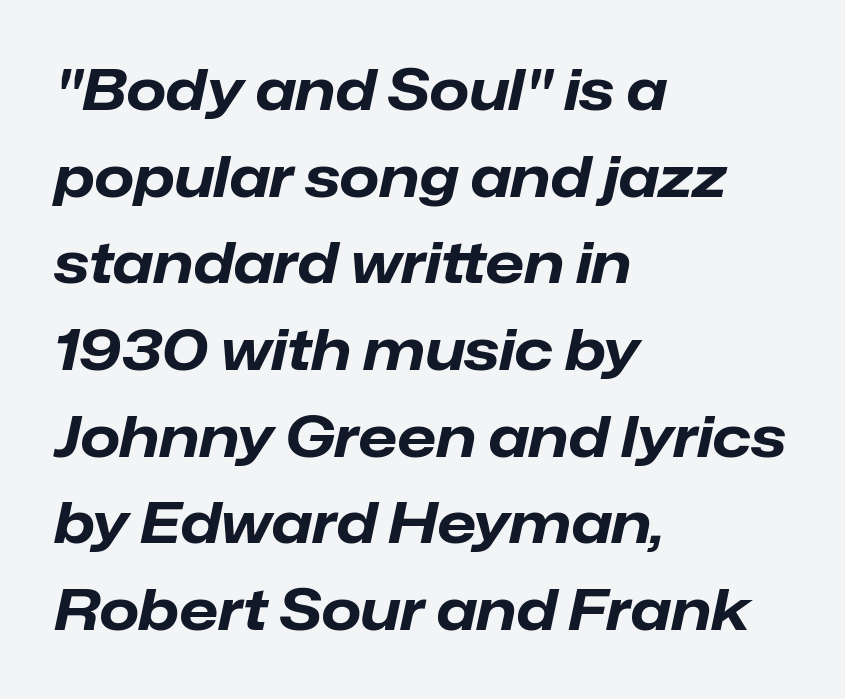
Q: Is the text bold? A: Yes.
Q: Is the text italic (slanted)? A: Yes, it leans right by about 12 degrees.
Q: Is the text underlined? A: No.
Q: How is the paragraph aligned? A: Left-aligned.
Q: Is the spacing between letters normal or unusually wide? A: Normal.
Q: Is the spacing between lines tight, normal or loose? A: Normal.
Q: Width (condensed, normal, or wide)? A: Normal.
Q: Stroke contrast? A: Low.
Q: x-height? A: Medium.
Q: Monospaced? A: No.
